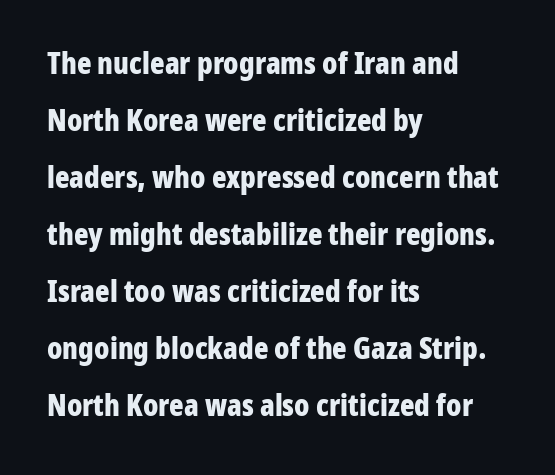
The letters advance in unequal steps, a hallmark of proportional type. The face used here is a sans, in the tradition of grotesques and geometrics. Every row of glyphs begins at an identical x-position on the left. Quick note: underline off. If you drew a line through each stem, it would be perfectly vertical. You could fit nearly another row in the gap between these rows.
